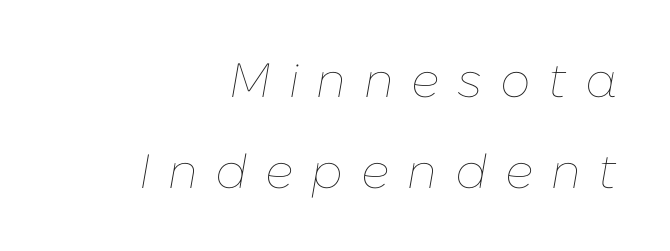
The letters are spread apart with noticeably loose tracking. Observe the lean: these are italic letterforms. The characters are drawn with everyday or finer stroke widths. The glyphs are unaccompanied by any horizontal stroke below them. Reading down the block, your eye finds every line finishing at a fixed right position. Varying glyph widths throughout — classic text-font behaviour.
